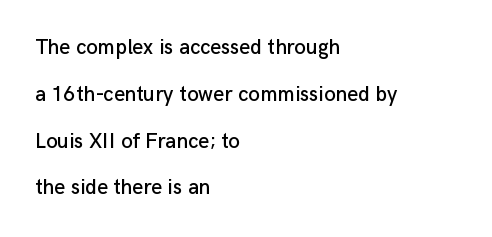
The image shows 21 px text type, upright; set left-aligned, loose line spacing (2.23x), normal letter spacing, not underlined.
